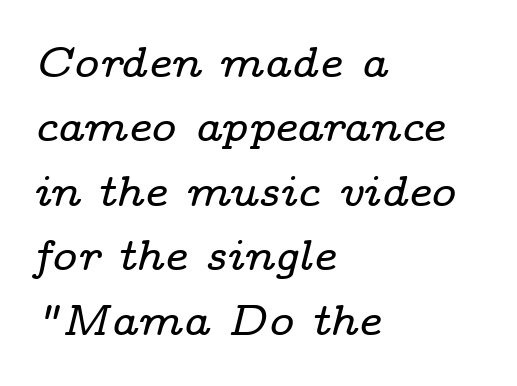
Every character sits at an angle, as italics do. The designer left line spacing at the default. Teacher's note: observe the even left margin — that is flush-left alignment. Lines of text with bare space underneath. A typesetter would call this proportional, since set widths differ per character.
